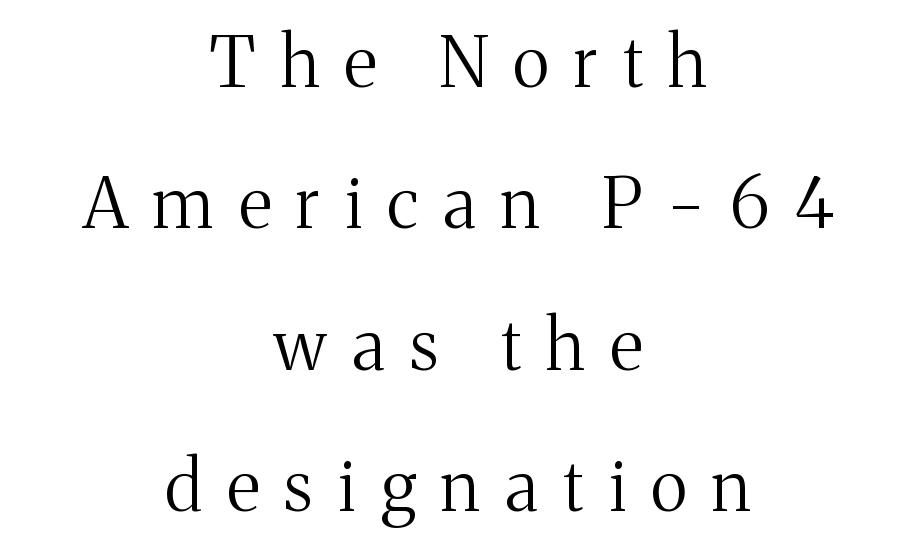
The image shows 70 px regular-weight serif type, upright; set centered, loose line spacing (2.02x), unusually wide letter spacing (+0.36 em), not underlined; medium stroke contrast and a medium x-height.
